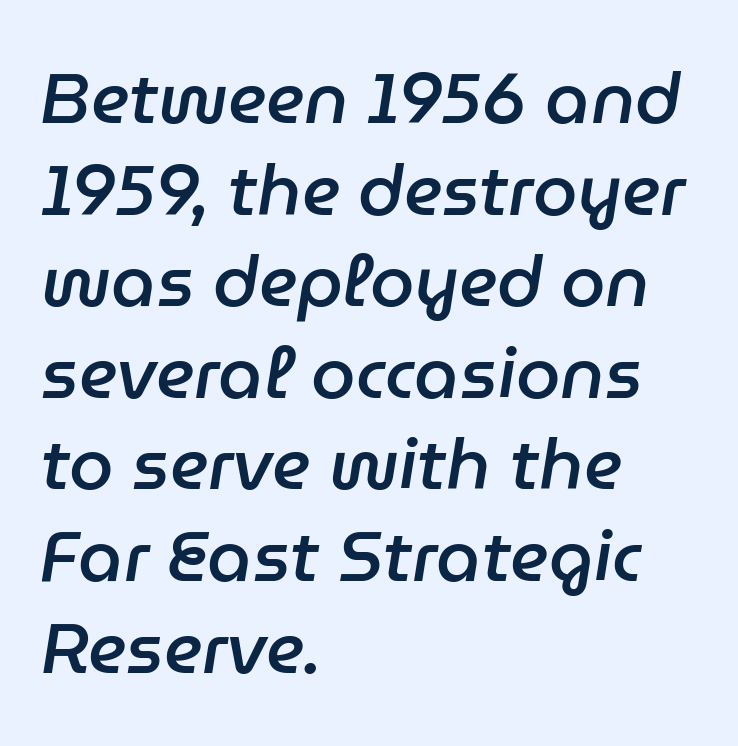
Q: Is the text bold? A: Semi-bold.
Q: Is the text italic (slanted)? A: Yes, it leans right by about 9 degrees.
Q: Is the text underlined? A: No.
Q: How is the paragraph aligned? A: Left-aligned.
Q: Is the spacing between letters normal or unusually wide? A: Normal.
Q: Is the spacing between lines tight, normal or loose? A: Normal.
Q: Width (condensed, normal, or wide)? A: Normal.
Q: Stroke contrast? A: Low.
Q: x-height? A: Medium.
Q: Monospaced? A: No.
